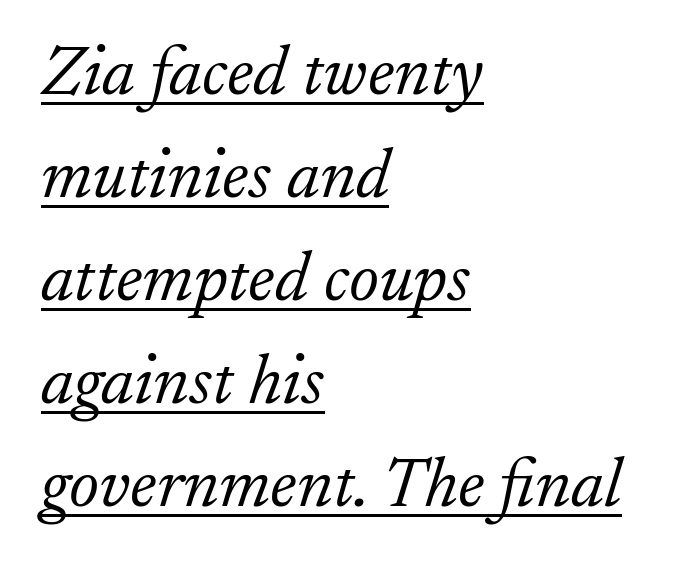
Regarding leading, the lines here are spaced in the standard way. Honestly, the underline is the first thing you notice here. Each letter's strokes conclude with small projecting serifs. Compared with a typical body face, this is equally light or lighter still. Designer's note — italics engaged.
